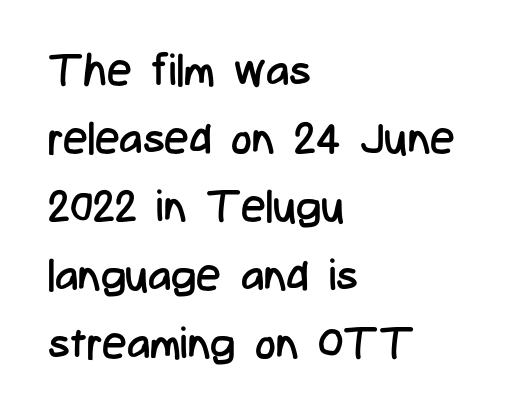
{"serif": "no", "italic": "no", "bold": "no", "weight": "regular", "width": "condensed", "stroke_contrast": "low", "x_height": "medium", "monospaced": "no", "underline": "no", "align": "left", "line_spacing": "normal", "line_spacing_ratio": 1.55, "letter_spacing": "normal", "letter_spacing_em": 0.0, "glyph_px": 44}
